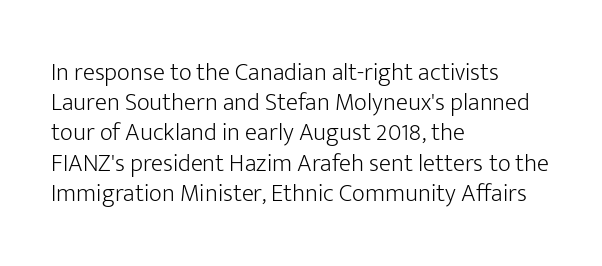
The image shows 25 px text type, upright; set left-aligned, line spacing 1.21x, normal letter spacing, not underlined.
